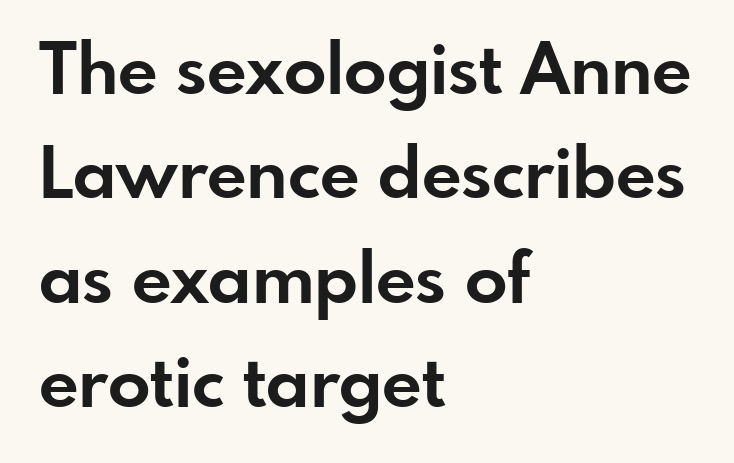
Q: Is the text bold? A: Yes.
Q: Is the text italic (slanted)? A: No, it is upright.
Q: Is the typeface a serif or a sans-serif typeface? A: Sans-serif.
Q: Is the text underlined? A: No.
Q: How is the paragraph aligned? A: Left-aligned.
Q: Is the spacing between letters normal or unusually wide? A: Normal.
Q: Is the spacing between lines tight, normal or loose? A: Normal.
Q: Width (condensed, normal, or wide)? A: Normal.
Q: Stroke contrast? A: Low.
Q: x-height? A: Small.
Q: Monospaced? A: No.
